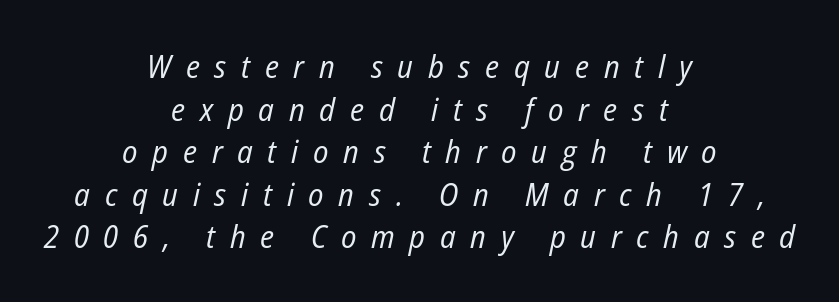
The image shows 32 px regular-weight, condensed type, italic (leaning right); set centered, normal line spacing (1.33x), unusually wide letter spacing (+0.46 em), not underlined; low stroke contrast and a medium x-height.
